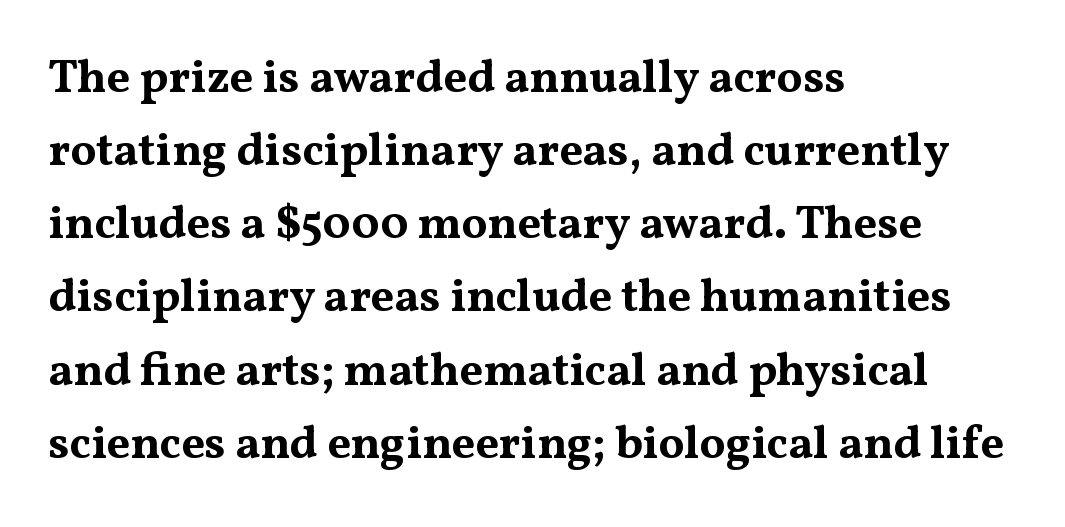
Characters remain perfectly vertical along every line. Honestly, the row spacing looks completely unremarkable. Letter spacing: default. A typesetter would call this proportional, since set widths differ per character.
